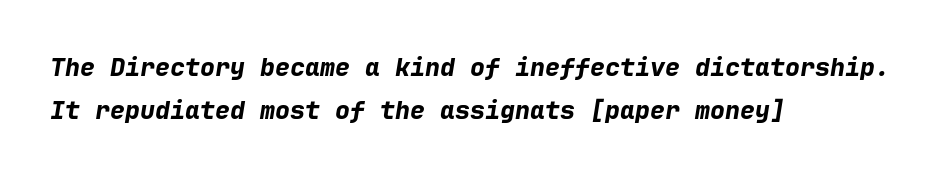
The image shows 25 px bold type, italic (leaning right); set left-aligned, line spacing 1.71x, normal letter spacing, not underlined.
